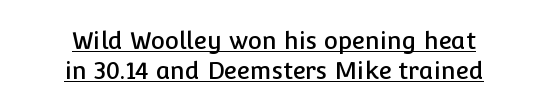
{"italic": "no", "underline": "yes", "align": "center", "line_spacing": "normal", "line_spacing_ratio": 1.25, "letter_spacing": "normal", "letter_spacing_em": 0.0, "glyph_px": 24}
